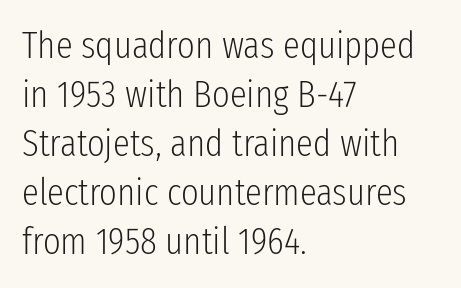
{"serif": "no", "italic": "no", "bold": "no", "weight": "light", "width": "condensed", "stroke_contrast": "low", "x_height": "medium", "monospaced": "no", "underline": "no", "align": "left", "line_spacing": "normal", "line_spacing_ratio": 1.29, "letter_spacing": "normal", "letter_spacing_em": 0.0, "glyph_px": 38}
